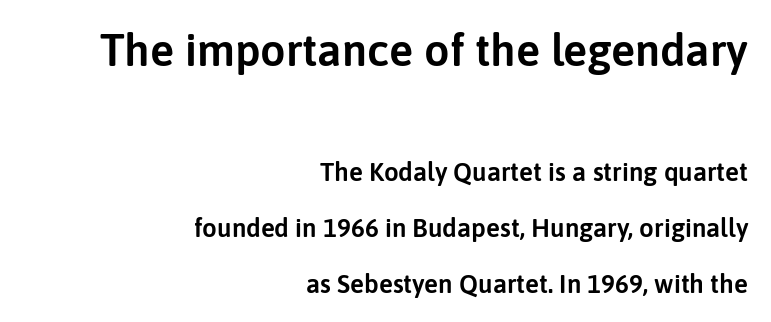
The text block is weighted toward the right margin, trailing off unevenly leftward. Students, observe: this is what heavily led, spacious text looks like. Serif or sans? Sans — the stroke terminals are bare. Upright lettering throughout. Underlining? Definitely not there. Visually, the top section dominates because its glyphs are scaled up.
